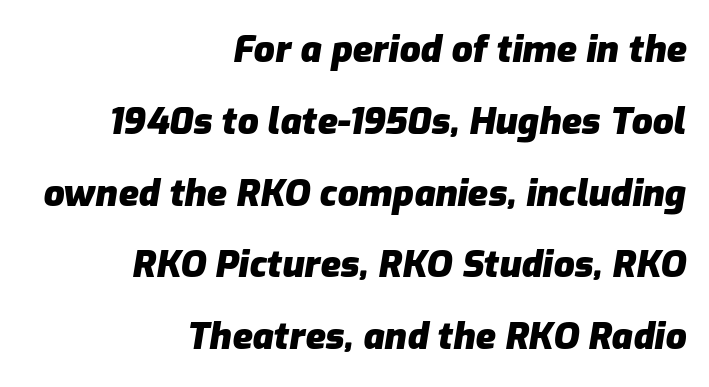
This sample uses an oblique cut, with every glyph tilted off the vertical. In CSS terms this would be text-align: right. These lines keep a tight, regular rhythm from letter to letter. The rendering uses a bold face; every stroke is thick and dark. The face used here is proportionally spaced, like ordinary book or web type.
